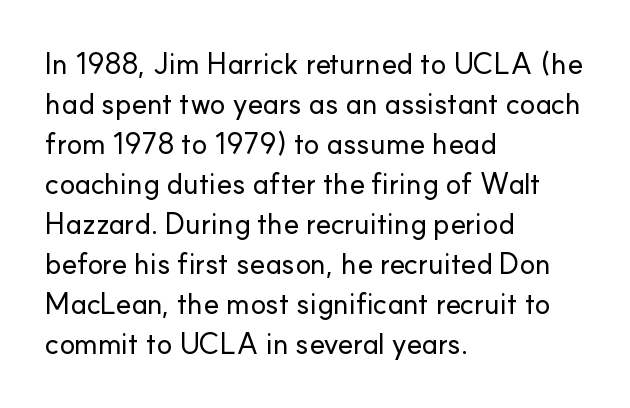
The image shows 29 px sans-serif type, upright; set left-aligned, normal line spacing (1.38x), normal letter spacing, not underlined; low stroke contrast and a small x-height.
